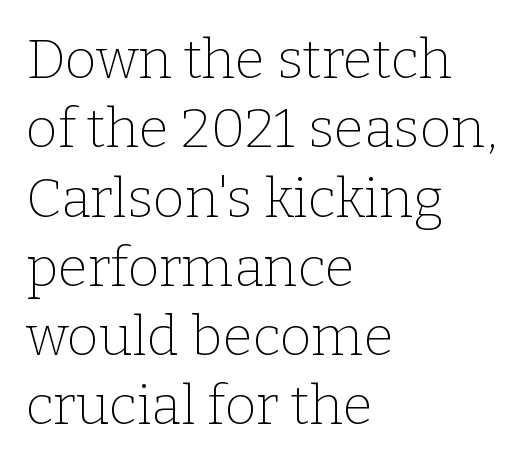
Designer's note — italics off, roman on. Visually the block forms a straight wall on the left and a jagged coastline on the right. This reads as an unemphasized weight, regular at the heaviest. Words float on clear page, feet unadorned. Each word holds together tightly as a unit, with standard inter-letter gaps.
